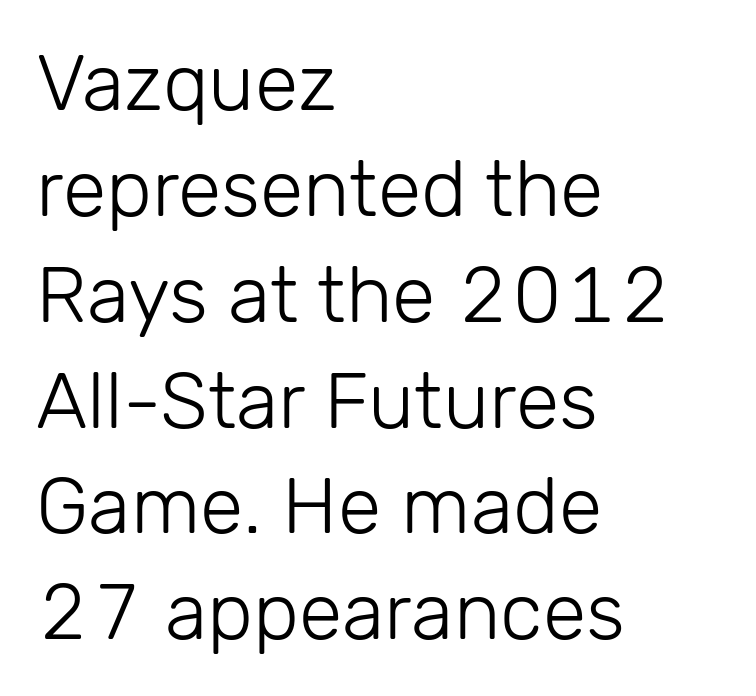
Q: Is the text bold? A: No.
Q: Is the text italic (slanted)? A: No, it is upright.
Q: Is the typeface a serif or a sans-serif typeface? A: Sans-serif.
Q: Is the text underlined? A: No.
Q: How is the paragraph aligned? A: Left-aligned.
Q: Is the spacing between letters normal or unusually wide? A: Normal.
Q: Is the spacing between lines tight, normal or loose? A: Normal.
Q: Width (condensed, normal, or wide)? A: Normal.
Q: Stroke contrast? A: Low.
Q: x-height? A: Medium.
Q: Monospaced? A: No.
